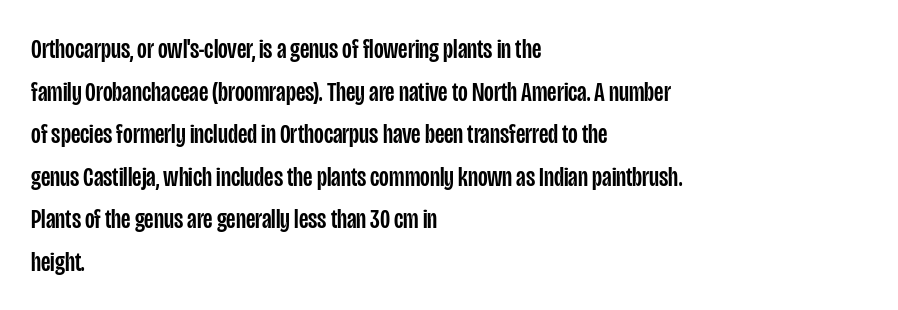
Q: Is the text italic (slanted)? A: No, it is upright.
Q: Is the typeface a serif or a sans-serif typeface? A: Sans-serif.
Q: Is the text underlined? A: No.
Q: How is the paragraph aligned? A: Left-aligned.
Q: Is the spacing between letters normal or unusually wide? A: Normal.
Q: Is the spacing between lines tight, normal or loose? A: Normal.
Q: Width (condensed, normal, or wide)? A: Condensed.
Q: Stroke contrast? A: Low.
Q: x-height? A: Large.
Q: Monospaced? A: No.
